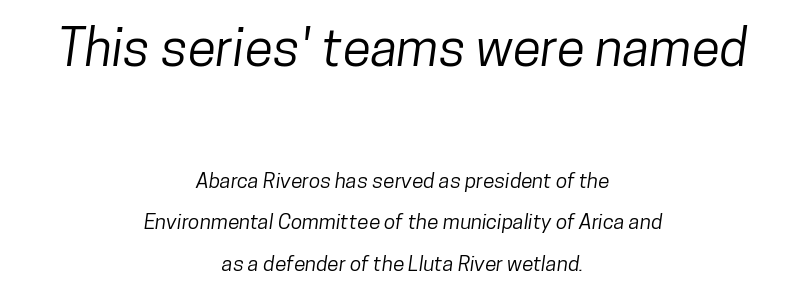
Is this a fixed-width face? No — the glyphs have proportional, varying widths. Letterform terminals end flat and unadorned throughout the passage. A student would notice the top passage is typeset larger than what follows. This sample is center-justified, so both line endings float freely. Nobody touched the tracking dial on this one. Rows of type keep a wide berth in the vertical direction.
